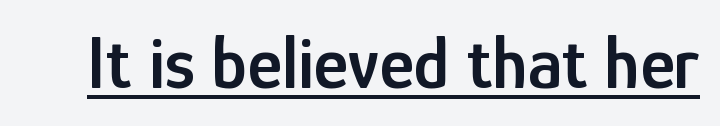
The image shows 74 px semibold, condensed sans-serif type, upright; set normal letter spacing, underlined; low stroke contrast and a medium x-height.
